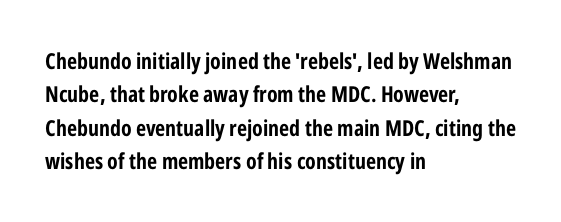
Q: Is the text bold? A: Yes.
Q: Is the text italic (slanted)? A: No, it is upright.
Q: Is the text underlined? A: No.
Q: How is the paragraph aligned? A: Left-aligned.
Q: Is the spacing between letters normal or unusually wide? A: Normal.
Q: Is the spacing between lines tight, normal or loose? A: Normal.
